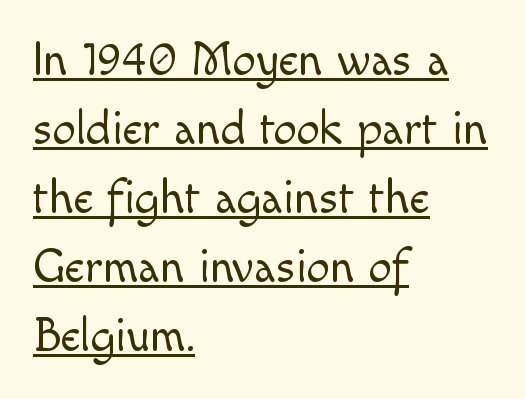
Q: Is the text bold? A: No.
Q: Is the text italic (slanted)? A: No, it is upright.
Q: Is the typeface a serif or a sans-serif typeface? A: Sans-serif.
Q: Is the text underlined? A: Yes.
Q: How is the paragraph aligned? A: Left-aligned.
Q: Is the spacing between letters normal or unusually wide? A: Normal.
Q: Is the spacing between lines tight, normal or loose? A: Normal.
Q: Width (condensed, normal, or wide)? A: Normal.
Q: x-height? A: Small.
Q: Monospaced? A: No.
